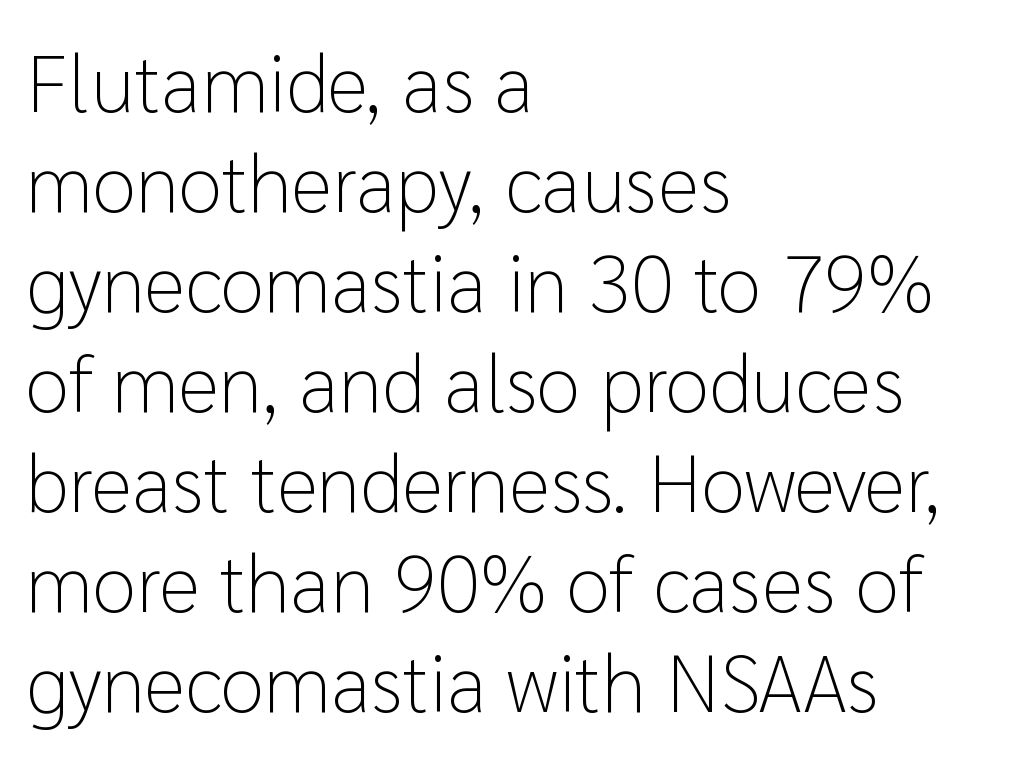
A normal amount of white space separates one row of letters from the next. These lines are rendered in a variable-pitch font. Typeset ragged right — the left edge is the straight one. Do the letters lean? They stand straight. The gaps between neighbouring characters are ordinary and unremarkable.
